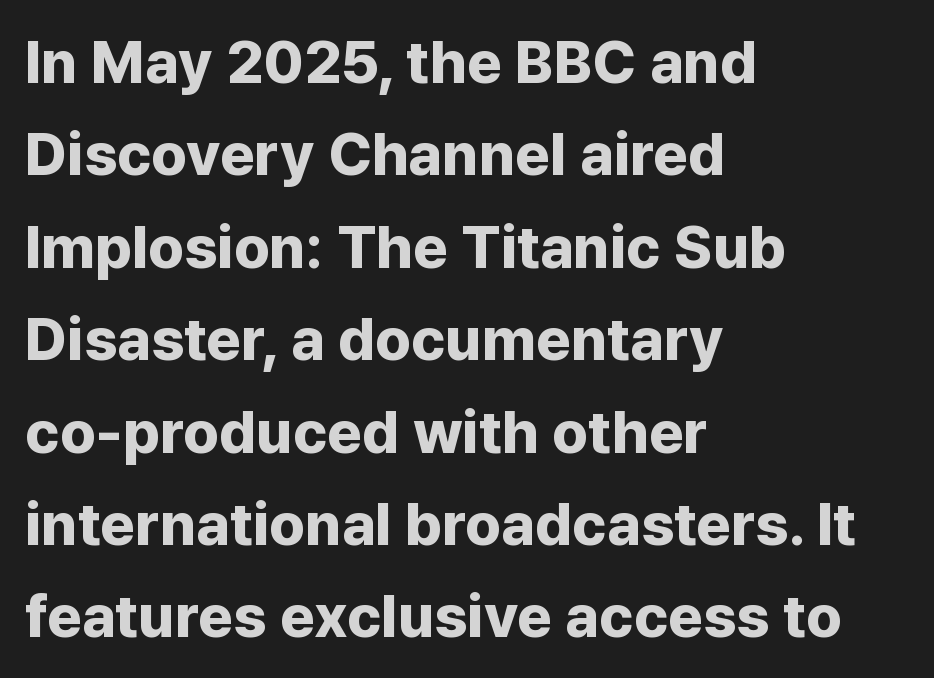
{"serif": "no", "italic": "no", "bold": "yes", "weight": "bold", "width": "normal", "stroke_contrast": "low", "x_height": "medium", "monospaced": "no", "underline": "no", "align": "left", "line_spacing": "normal", "line_spacing_ratio": 1.54, "letter_spacing": "normal", "letter_spacing_em": 0.0, "glyph_px": 60}
